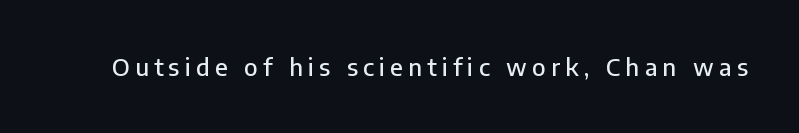
Q: Is the text italic (slanted)? A: No, it is upright.
Q: Is the text underlined? A: No.
Q: Is the spacing between letters normal or unusually wide? A: Unusually wide.
